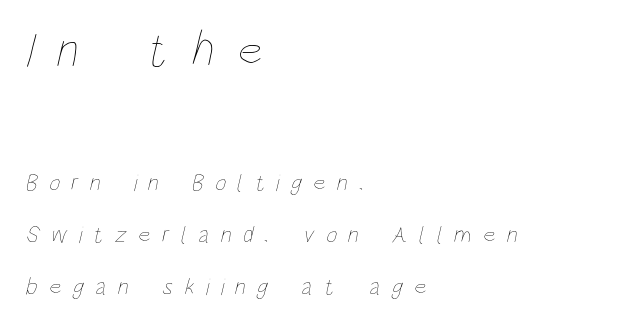
The image shows 49 px thin, condensed type; set left-aligned, loose line spacing (2.16x), unusually wide letter spacing (+0.48 em), not underlined; the first (top) block is 2.04x larger; low stroke contrast and a large x-height.
